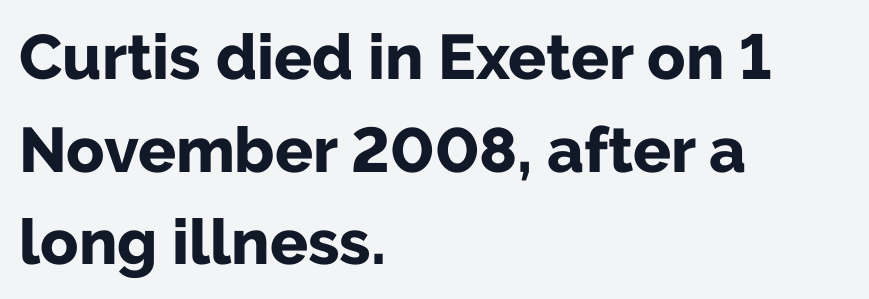
Does the leading feel generous? No, just average. The lettering stays uniformly vertical, giving the passage a roman look. Spacing verdict: proportional, widths tailored to each character. The typeface chosen for these lines omits serifs. The typesetter chose a ragged-right arrangement here. Compared with typical body copy, the letter spacing here is the same.
